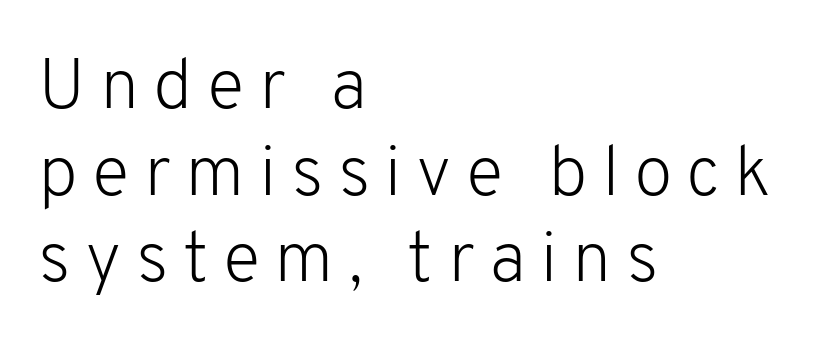
{"serif": "no", "italic": "no", "bold": "no", "weight": "light", "width": "normal", "stroke_contrast": "low", "x_height": "medium", "monospaced": "no", "underline": "no", "align": "left", "line_spacing_ratio": 1.22, "letter_spacing": "wide", "letter_spacing_em": 0.2, "glyph_px": 71}
